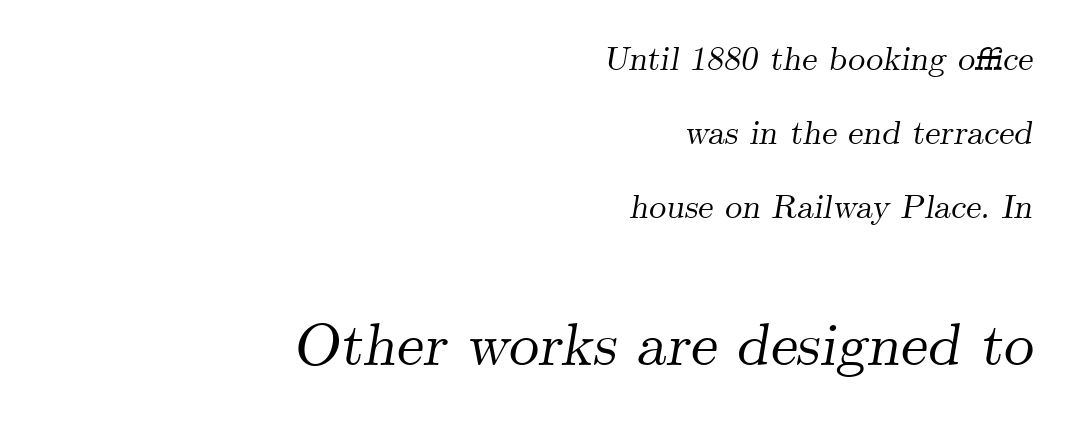
The baseline area is clear. The glyphs look as if they've been sheared to an angle. Examine the stroke ends and you'll spot serifs. Horizontally, the lines are justified to the trailing edge only. The tracking reads as untouched default to a designer's eye. The letters in the lower block stand taller than those in the block above.
